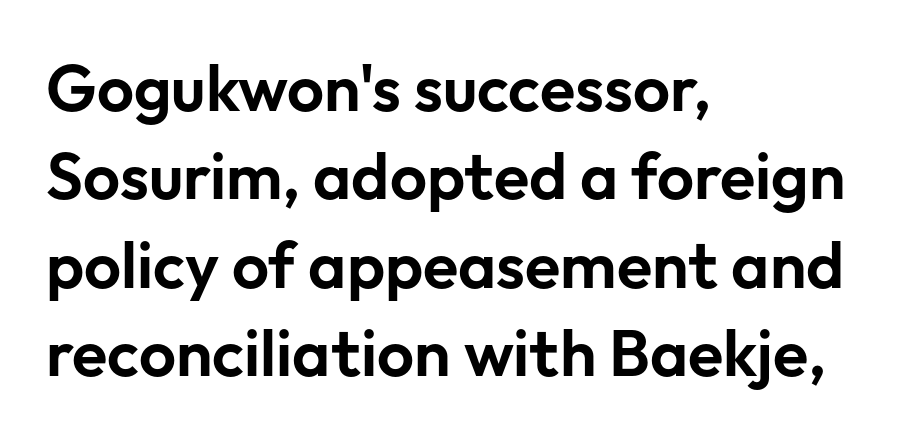
Q: Is the text italic (slanted)? A: No, it is upright.
Q: Is the typeface a serif or a sans-serif typeface? A: Sans-serif.
Q: Is the text underlined? A: No.
Q: How is the paragraph aligned? A: Left-aligned.
Q: Is the spacing between letters normal or unusually wide? A: Normal.
Q: Is the spacing between lines tight, normal or loose? A: Normal.
Q: Width (condensed, normal, or wide)? A: Normal.
Q: Stroke contrast? A: Low.
Q: x-height? A: Medium.
Q: Monospaced? A: No.
